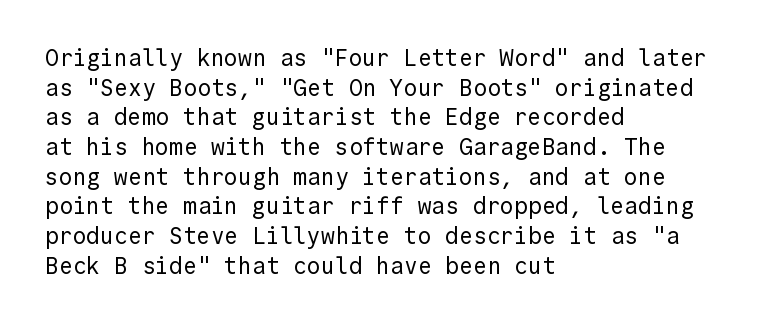
The image shows 23 px text type, upright; set left-aligned, normal line spacing (1.29x), normal letter spacing, not underlined.
